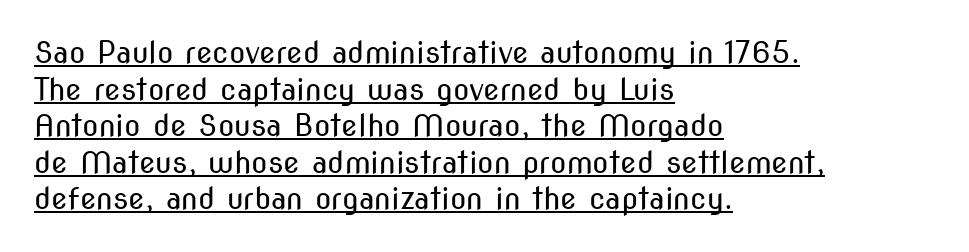
Q: Is the text bold? A: No.
Q: Is the text italic (slanted)? A: No, it is upright.
Q: Is the typeface a serif or a sans-serif typeface? A: Sans-serif.
Q: Is the text underlined? A: Yes.
Q: How is the paragraph aligned? A: Left-aligned.
Q: Is the spacing between letters normal or unusually wide? A: Normal.
Q: Width (condensed, normal, or wide)? A: Condensed.
Q: Stroke contrast? A: Medium.
Q: x-height? A: Medium.
Q: Monospaced? A: No.
